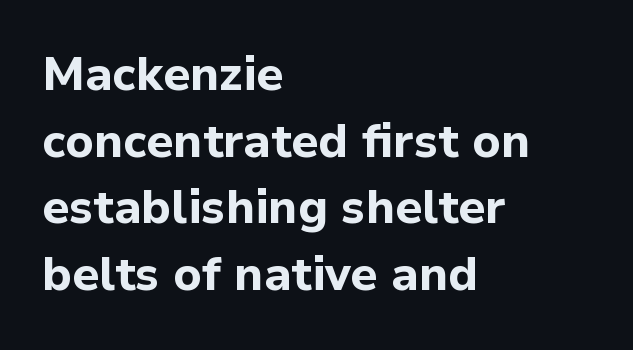
The image shows 47 px bold sans-serif type, upright; set left-aligned, normal line spacing (1.42x), normal letter spacing, not underlined; low stroke contrast and a medium x-height.
